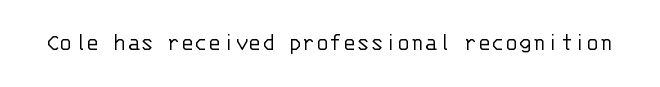
Q: Is the text bold? A: No.
Q: Is the text italic (slanted)? A: No, it is upright.
Q: Is the text underlined? A: No.
Q: Is the spacing between letters normal or unusually wide? A: Normal.
